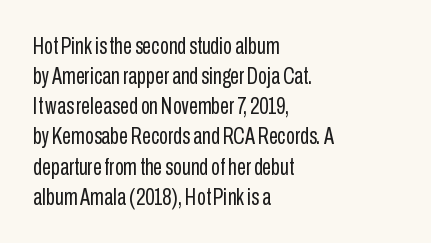
Teacher's note: observe the even left margin — that is flush-left alignment. Does extra space separate the letters? No, they use regular spacing. In terms of posture, this sample is upright. The glyphs are unaccompanied by any horizontal stroke below them. The lines sit at an ordinary, default distance from one another.
